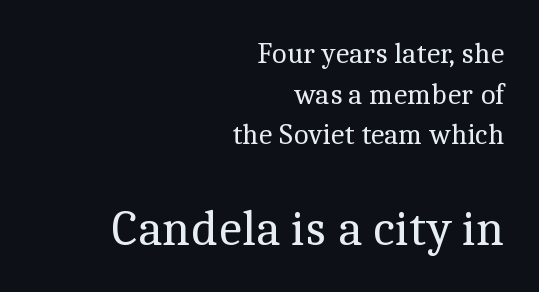
The image shows 50 px regular-weight serif type, upright; set right-aligned, normal line spacing (1.4x), normal letter spacing, not underlined; the second (bottom) block is 1.72x larger; a medium x-height.
